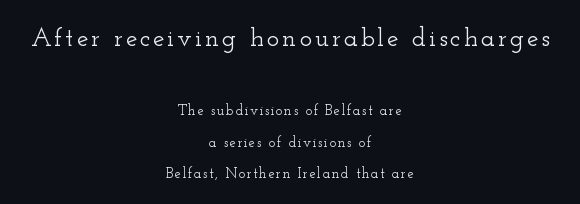
The image shows 26 px text type, upright; set centered, loose line spacing (2.27x), not underlined; the first (top) block is 1.86x larger.
